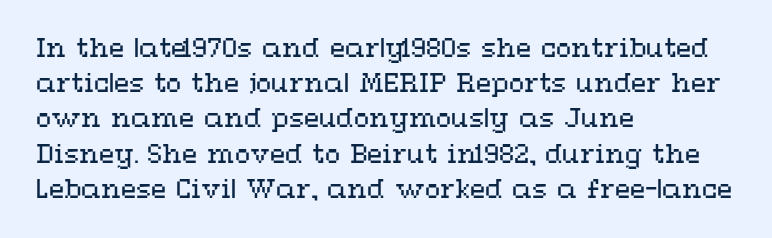
{"italic": "no", "bold": "no", "underline": "no", "align": "left", "line_spacing": "normal", "line_spacing_ratio": 1.41, "letter_spacing": "normal", "letter_spacing_em": 0.0, "glyph_px": 25}
